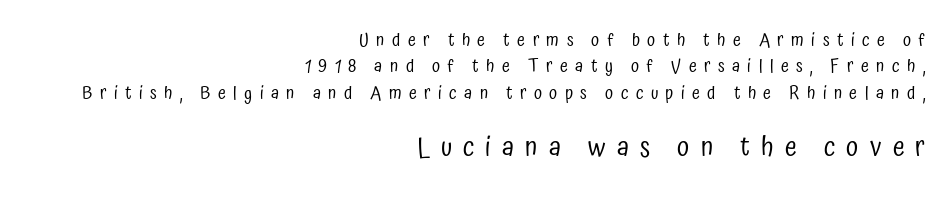
Q: Is the text bold? A: No.
Q: Is the text italic (slanted)? A: No, it is upright.
Q: Is the text underlined? A: No.
Q: How is the paragraph aligned? A: Right-aligned.
Q: Is the spacing between letters normal or unusually wide? A: Unusually wide.
Q: Is the spacing between lines tight, normal or loose? A: Normal.
Q: Which block of text is set in a larger size, the first (top) or the second (bottom)? A: The second (bottom) one.
